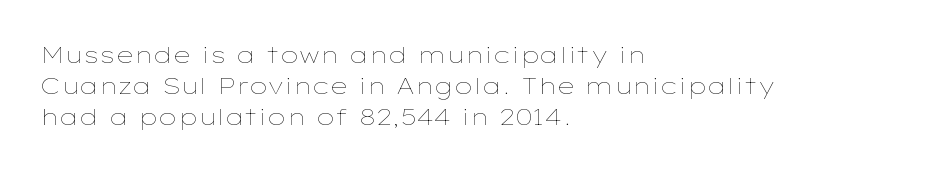
Posture: upright roman. The ragged edge is on the right, which tells us the setting is flush left. Reading down the column, the eye jumps a familiar distance to each next line. The specimen omits any rule beneath the text block's lines. The face looks like a standard text weight, possibly lighter.
